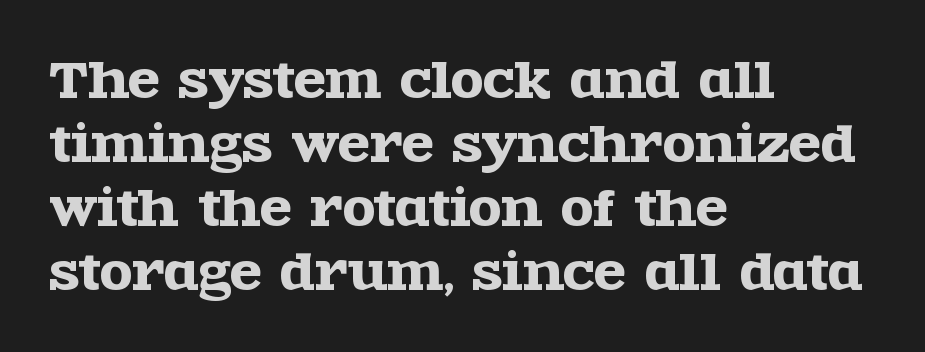
The image shows 47 px wide serif type, upright; set left-aligned, normal line spacing (1.36x), normal letter spacing, not underlined; a large x-height.
